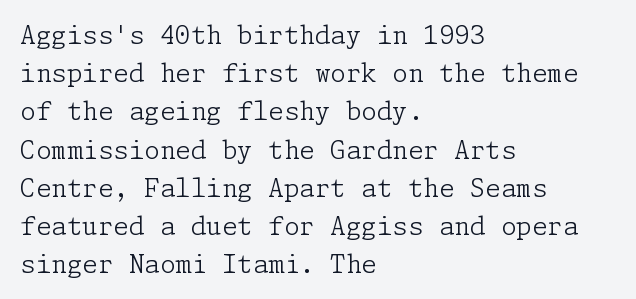
Q: Is the text bold? A: No.
Q: Is the text italic (slanted)? A: No, it is upright.
Q: Is the text underlined? A: No.
Q: How is the paragraph aligned? A: Left-aligned.
Q: Is the spacing between letters normal or unusually wide? A: Normal.
Q: Is the spacing between lines tight, normal or loose? A: Normal.
